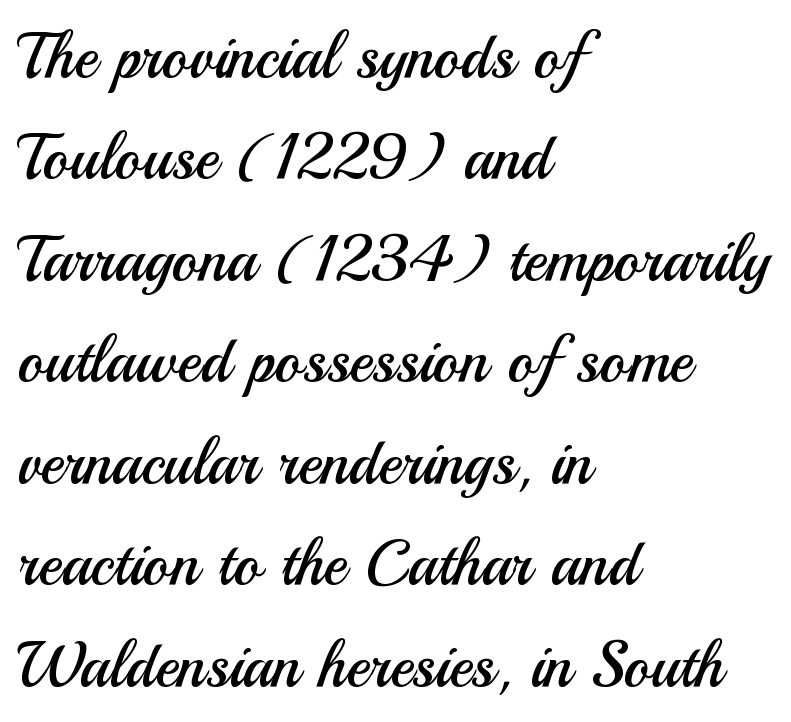
A typesetter would label this face a sans. In CSS terms this would be text-align: left. What's the leading like? Ordinary, nothing unusual. Looks like regular typesetting: each glyph gets only the width it needs.
